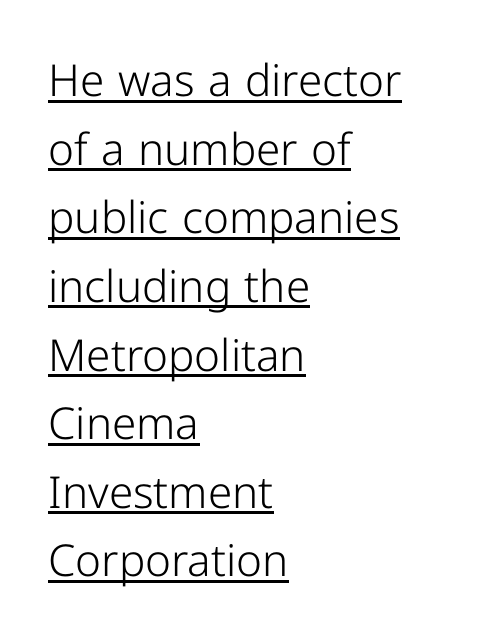
{"serif": "no", "italic": "no", "bold": "no", "weight": "light", "width": "normal", "stroke_contrast": "low", "x_height": "medium", "monospaced": "no", "underline": "yes", "align": "left", "line_spacing": "normal", "line_spacing_ratio": 1.56, "letter_spacing": "normal", "letter_spacing_em": 0.0, "glyph_px": 44}
